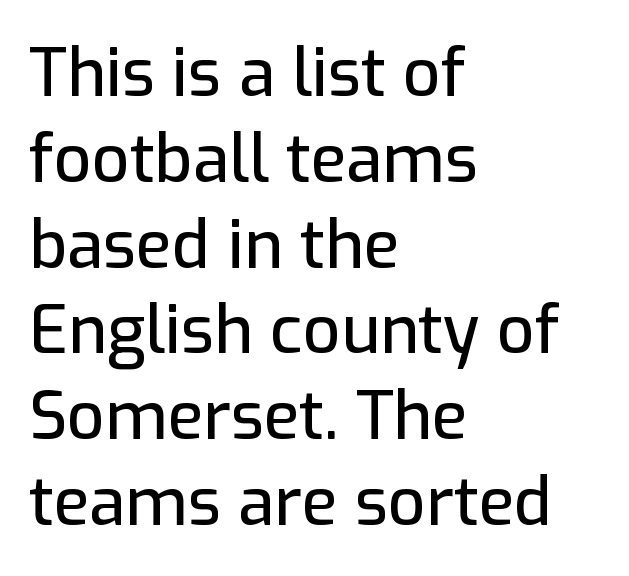
{"serif": "no", "italic": "no", "width": "normal", "stroke_contrast": "low", "x_height": "medium", "monospaced": "no", "underline": "no", "align": "left", "line_spacing": "normal", "line_spacing_ratio": 1.3, "letter_spacing": "normal", "letter_spacing_em": 0.0, "glyph_px": 66}
